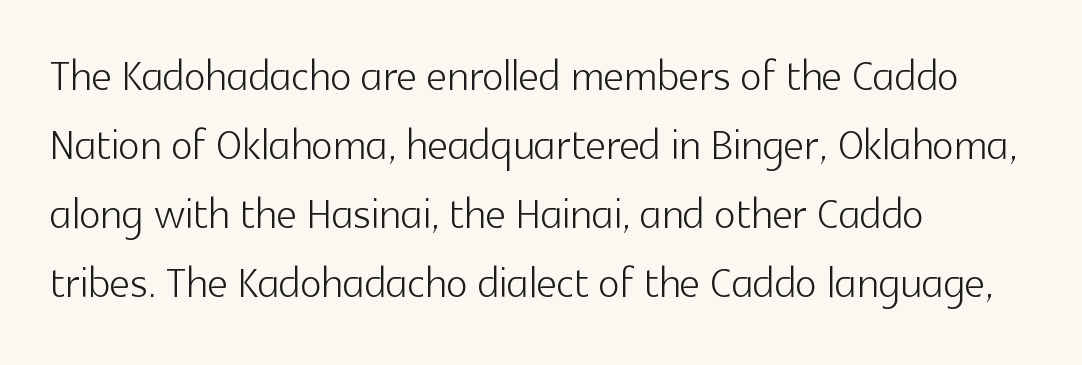
The image shows 57 px light sans-serif type, upright; set left-aligned, line spacing 1.21x, normal letter spacing, not underlined; a medium x-height.
